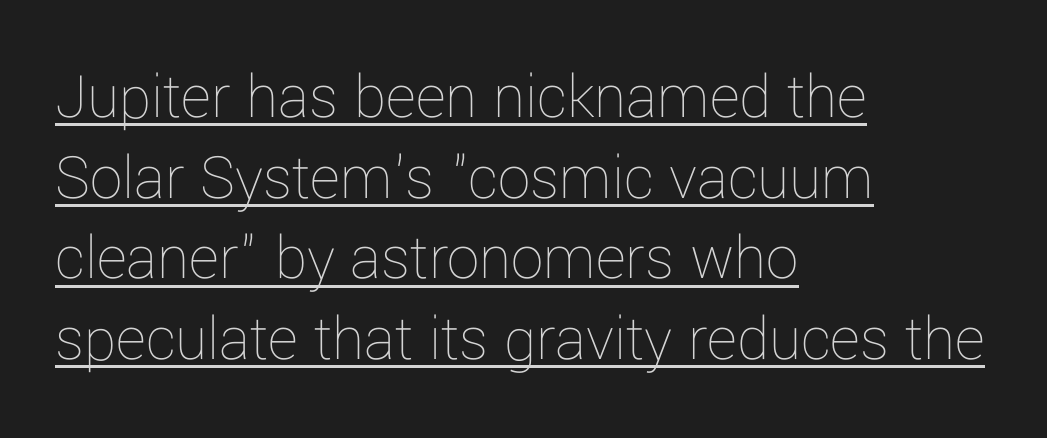
Q: Is the text bold? A: No.
Q: Is the text italic (slanted)? A: No, it is upright.
Q: Is the text underlined? A: Yes.
Q: How is the paragraph aligned? A: Left-aligned.
Q: Is the spacing between letters normal or unusually wide? A: Normal.
Q: Width (condensed, normal, or wide)? A: Normal.
Q: Stroke contrast? A: Low.
Q: x-height? A: Medium.
Q: Monospaced? A: No.
